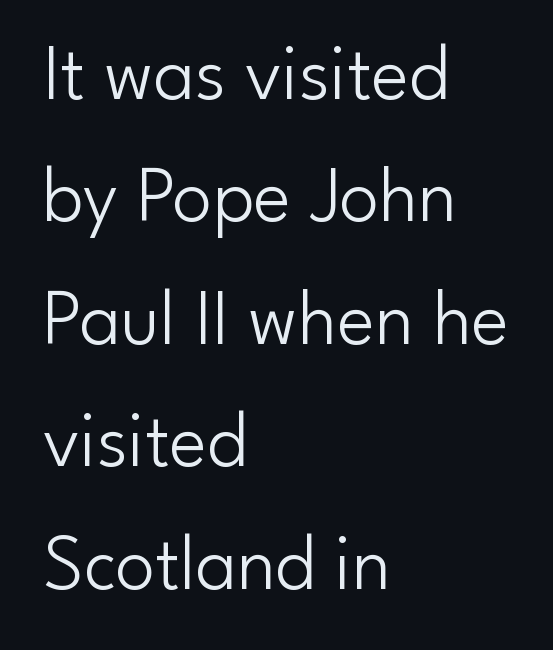
Tall strokes in this sample are plumb rather than angled. In terms of letterform style, serifs are entirely absent. Varying glyph widths throughout — classic text-font behaviour. Spacing between characters is what you'd get straight out of the box.
